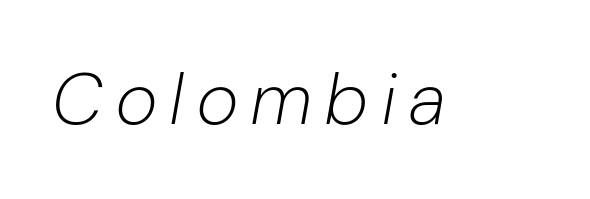
Q: Is the text bold? A: No.
Q: Is the text italic (slanted)? A: Yes, it leans right by about 10 degrees.
Q: Is the text underlined? A: No.
Q: Width (condensed, normal, or wide)? A: Normal.
Q: Stroke contrast? A: Low.
Q: x-height? A: Medium.
Q: Monospaced? A: No.
